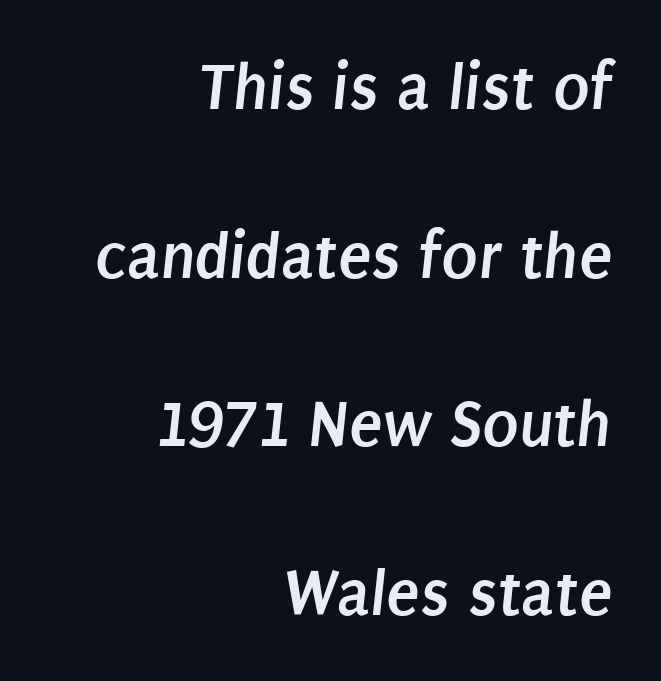
This sample is right-justified, so line beginnings fall wherever the words allow. The leading is generous, giving the passage an open texture. The designer went with a sans here, leaving each stem footless. Honestly, the letter spacing is just normal — you wouldn't notice it. Plain, unruled lines of type.
